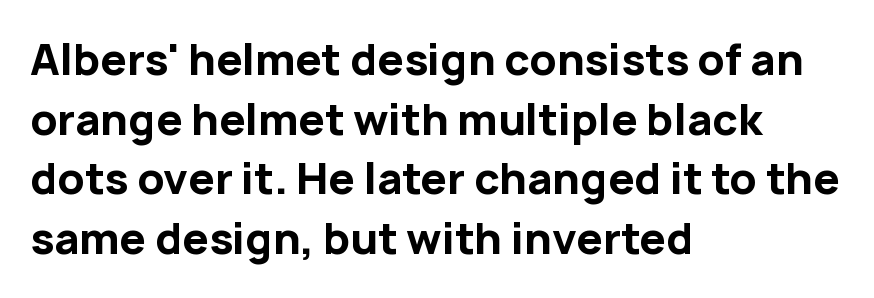
{"serif": "no", "italic": "no", "bold": "yes", "weight": "bold", "width": "normal", "stroke_contrast": "low", "x_height": "medium", "monospaced": "no", "underline": "no", "align": "left", "line_spacing": "normal", "line_spacing_ratio": 1.42, "letter_spacing": "normal", "letter_spacing_em": 0.0, "glyph_px": 42}
